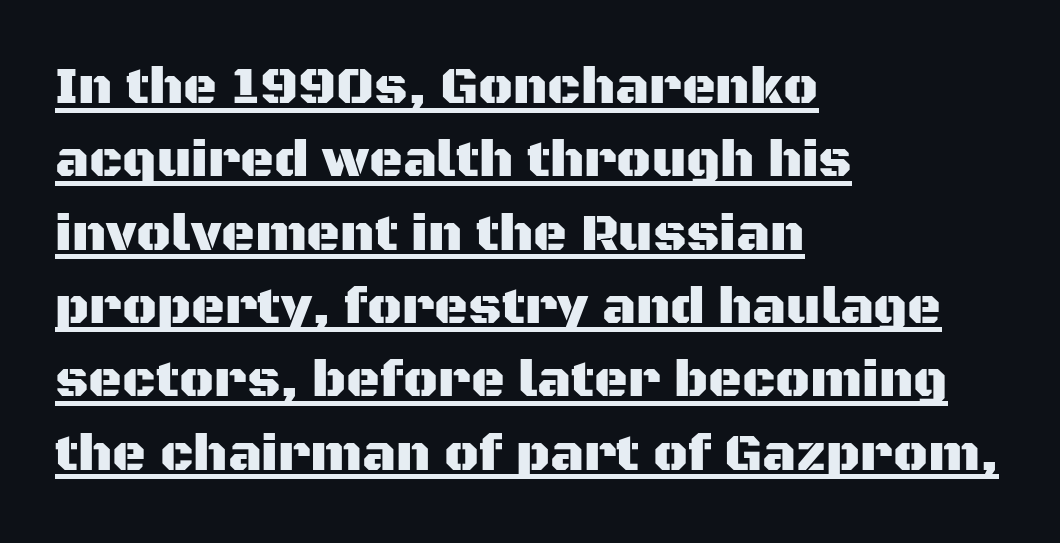
Q: Is the text italic (slanted)? A: No, it is upright.
Q: Is the typeface a serif or a sans-serif typeface? A: Sans-serif.
Q: Is the text underlined? A: Yes.
Q: How is the paragraph aligned? A: Left-aligned.
Q: Is the spacing between letters normal or unusually wide? A: Normal.
Q: Is the spacing between lines tight, normal or loose? A: Normal.
Q: Width (condensed, normal, or wide)? A: Normal.
Q: Stroke contrast? A: Medium.
Q: x-height? A: Large.
Q: Monospaced? A: No.
